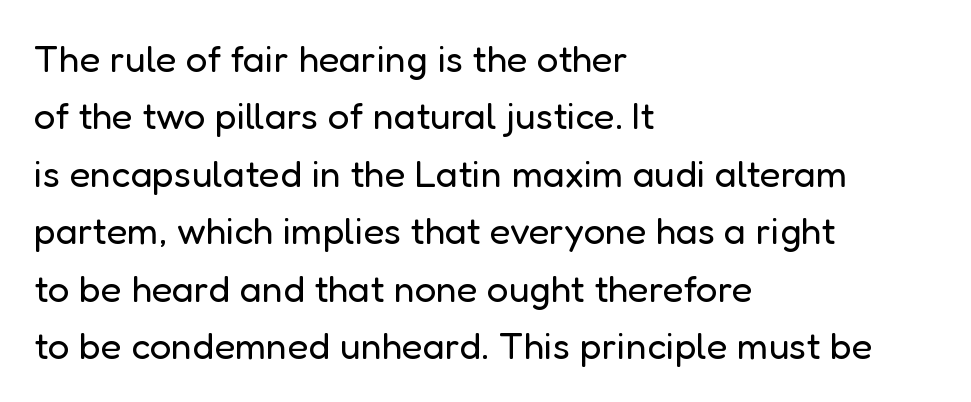
{"serif": "no", "italic": "no", "bold": "no", "weight": "regular", "width": "normal", "stroke_contrast": "low", "x_height": "medium", "monospaced": "no", "underline": "no", "align": "left", "line_spacing": "normal", "line_spacing_ratio": 1.51, "letter_spacing": "normal", "letter_spacing_em": 0.0, "glyph_px": 38}
